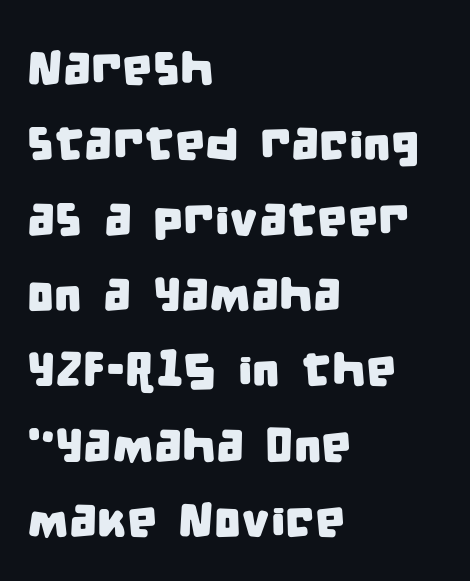
The image shows 48 px condensed sans-serif type; set left-aligned, normal line spacing (1.57x), normal letter spacing, not underlined; low stroke contrast and a large x-height.
